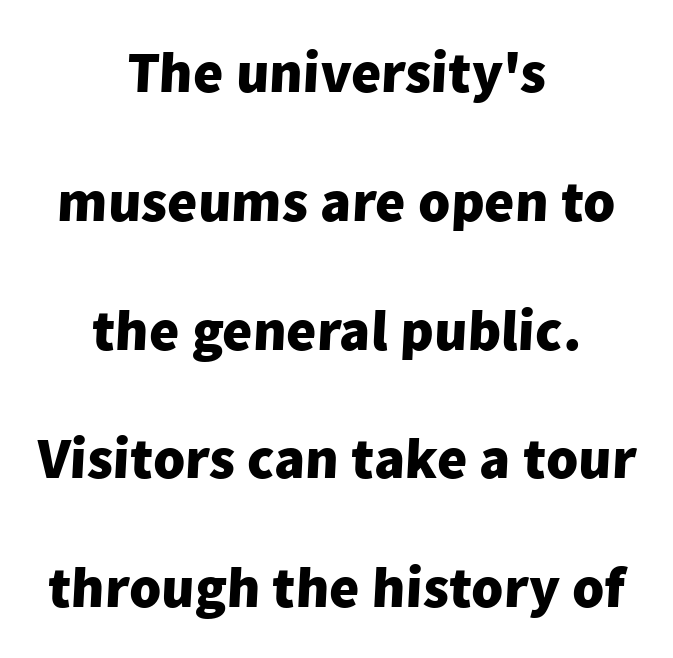
Q: Is the text bold? A: Yes.
Q: Is the typeface a serif or a sans-serif typeface? A: Sans-serif.
Q: Is the text underlined? A: No.
Q: How is the paragraph aligned? A: Centered.
Q: Is the spacing between letters normal or unusually wide? A: Normal.
Q: Is the spacing between lines tight, normal or loose? A: Loose.
Q: Width (condensed, normal, or wide)? A: Normal.
Q: Stroke contrast? A: Low.
Q: x-height? A: Medium.
Q: Monospaced? A: No.
